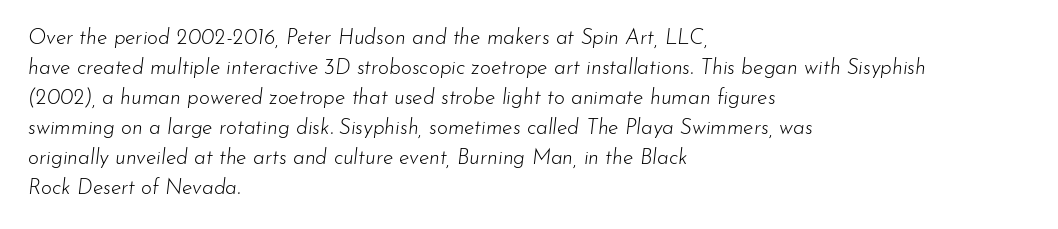
{"italic": "yes", "lean": "right", "slant_degrees": 7, "bold": "no", "underline": "no", "align": "left", "line_spacing": "normal", "line_spacing_ratio": 1.43, "letter_spacing": "normal", "letter_spacing_em": 0.0, "glyph_px": 21}
